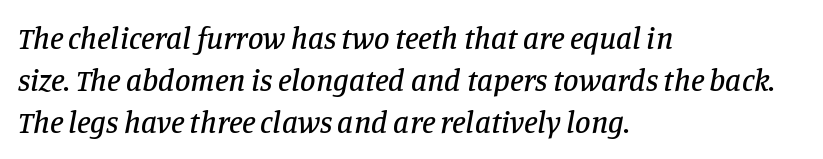
These lines sit exactly where default settings would place them. Inter-character spacing is left at the font's built-in metrics. Old-style or modern, the face here clearly has serifs. Here the designer chose a conventional face with non-uniform glyph widths. Only glyphs here, with clear space below each row.
